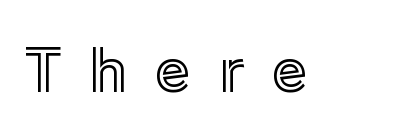
The image shows 57 px text type, upright; set unusually wide letter spacing (+0.49 em), not underlined; a medium x-height.
